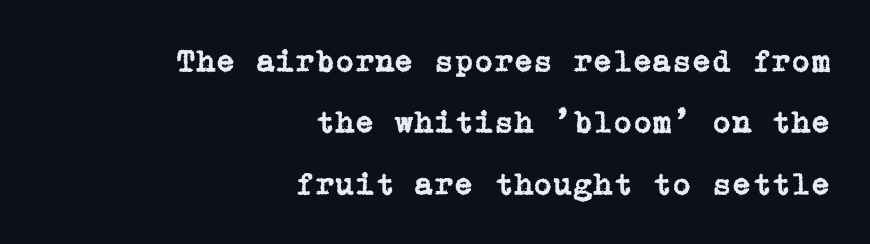
{"serif": "yes", "italic": "no", "width": "normal", "stroke_contrast": "low", "x_height": "medium", "underline": "no", "align": "right", "line_spacing": "loose", "line_spacing_ratio": 1.92, "letter_spacing": "normal", "letter_spacing_em": 0.0, "glyph_px": 32}
